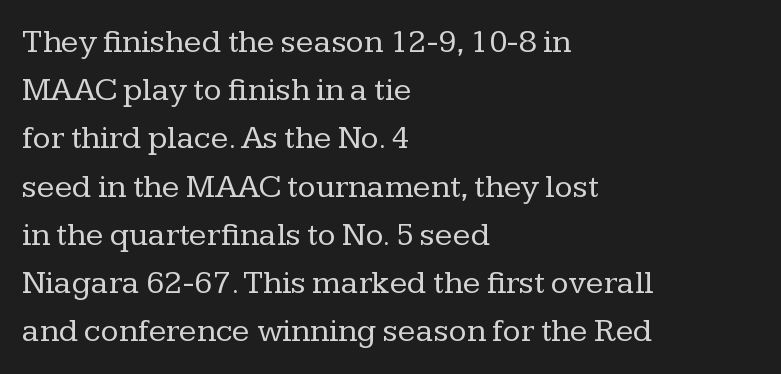
{"serif": "yes", "italic": "no", "bold": "no", "weight": "regular", "width": "normal", "stroke_contrast": "low", "x_height": "medium", "monospaced": "no", "underline": "no", "align": "left", "line_spacing": "normal", "line_spacing_ratio": 1.46, "letter_spacing": "normal", "letter_spacing_em": 0.0, "glyph_px": 33}
